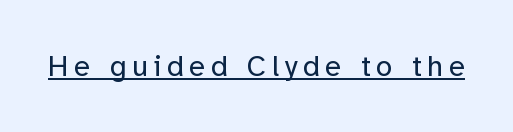
Q: Is the text bold? A: No.
Q: Is the text italic (slanted)? A: No, it is upright.
Q: Is the typeface a serif or a sans-serif typeface? A: Sans-serif.
Q: Is the text underlined? A: Yes.
Q: Width (condensed, normal, or wide)? A: Normal.
Q: Stroke contrast? A: Low.
Q: x-height? A: Medium.
Q: Monospaced? A: No.
